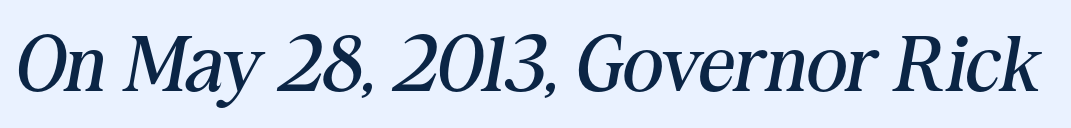
{"serif": "yes", "italic": "yes", "lean": "right", "slant_degrees": 10, "bold": "no", "weight": "regular", "width": "normal", "stroke_contrast": "medium", "x_height": "medium", "monospaced": "no", "underline": "no", "letter_spacing": "normal", "letter_spacing_em": 0.0, "glyph_px": 79}
